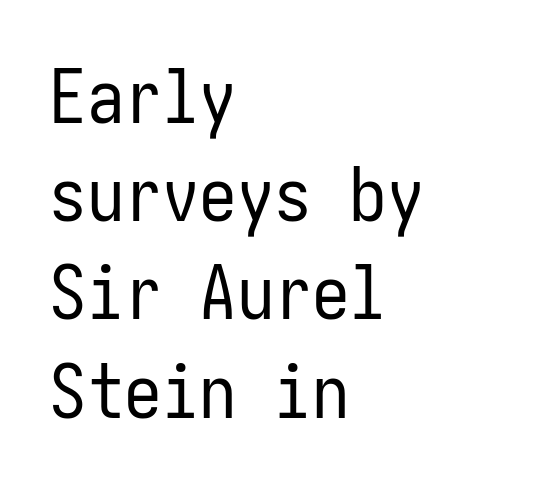
The leading is moderate, giving the passage an even texture. Tall strokes in this sample are plumb rather than angled. Visually the block forms a straight wall on the left and a jagged coastline on the right. The space directly below the letters is spotless. Stroke mass is kept to a normal reading level or below.
